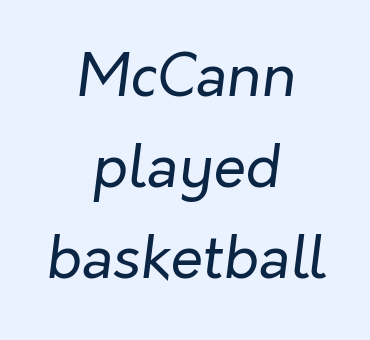
These lines keep a tight, regular rhythm from letter to letter. Whoever set this chose a conventional vertical rhythm. Line starts and ends both wander, symmetrically. Think of a printed novel: that variable character pitch is what you see here.
